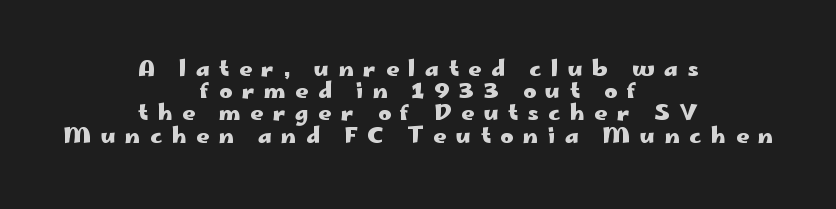
Q: Is the text bold? A: Yes.
Q: Is the text italic (slanted)? A: No, it is upright.
Q: Is the text underlined? A: No.
Q: How is the paragraph aligned? A: Centered.
Q: Is the spacing between letters normal or unusually wide? A: Unusually wide.
Q: Is the spacing between lines tight, normal or loose? A: Tight.
